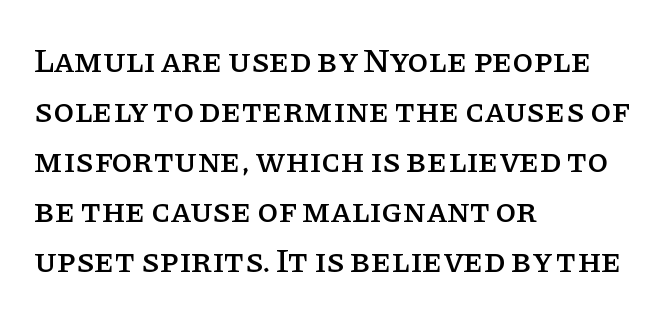
Small tapered or slab feet sit at the stroke ends, so this counts as serif. A roman cut, with each character standing at attention. Check the space under the baseline: it is left empty. What's the leading like? Ordinary, nothing unusual. Letter spacing: default.
